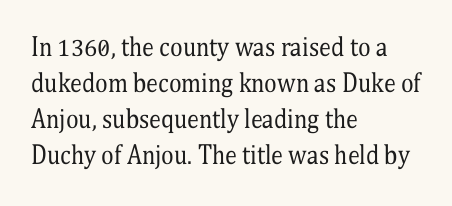
There is no visible air inserted between adjacent glyphs. The rendering anchors every line to the left-hand side. Counters stay open thanks to moderate or lighter strokes. Is there much room between lines? A standard amount, neither cramped nor airy. Type without underlining.
